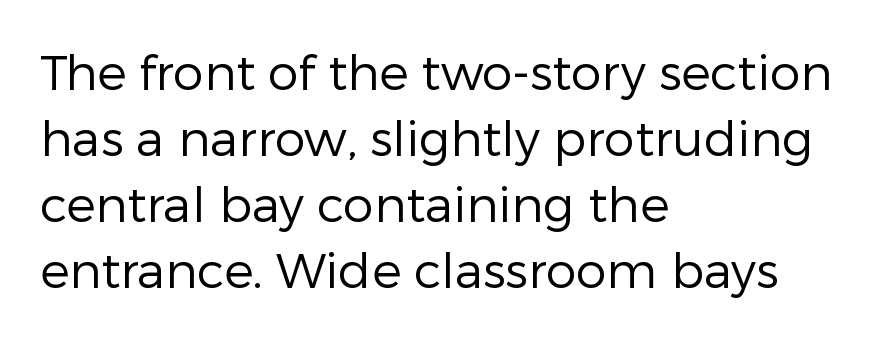
The image shows 49 px regular-weight sans-serif type, upright; set left-aligned, normal line spacing (1.35x), normal letter spacing, not underlined; low stroke contrast and a medium x-height.
